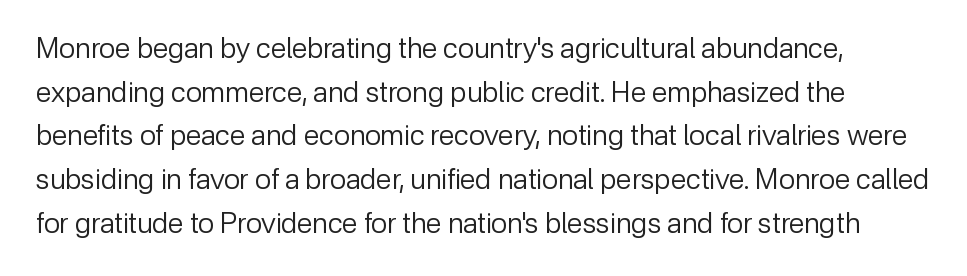
{"serif": "no", "italic": "no", "bold": "no", "weight": "regular", "width": "normal", "stroke_contrast": "low", "x_height": "medium", "monospaced": "no", "underline": "no", "line_spacing": "normal", "line_spacing_ratio": 1.56, "letter_spacing": "normal", "letter_spacing_em": 0.0, "glyph_px": 28}
